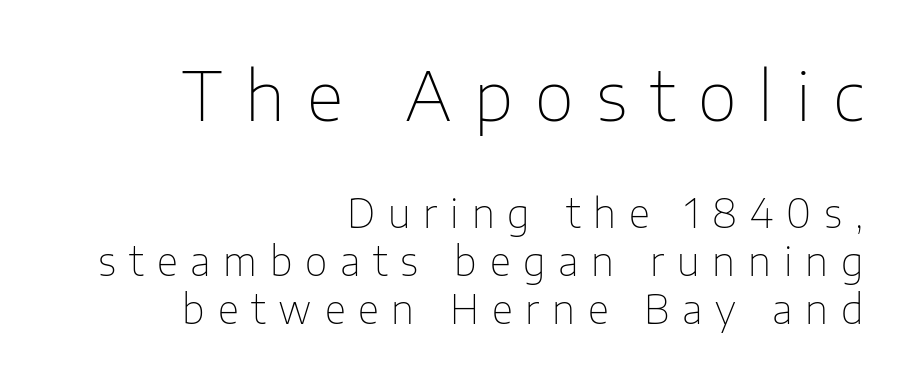
This is roman type, the default non-slanted kind. Which of the two is more prominent by size? The first, at the top. Each stroke keeps to a modest, everyday thickness or less. Line ends are locked; line starts wander. Glyph-to-glyph distance is far greater than everyday printed text. Bare-footed words on every line.
